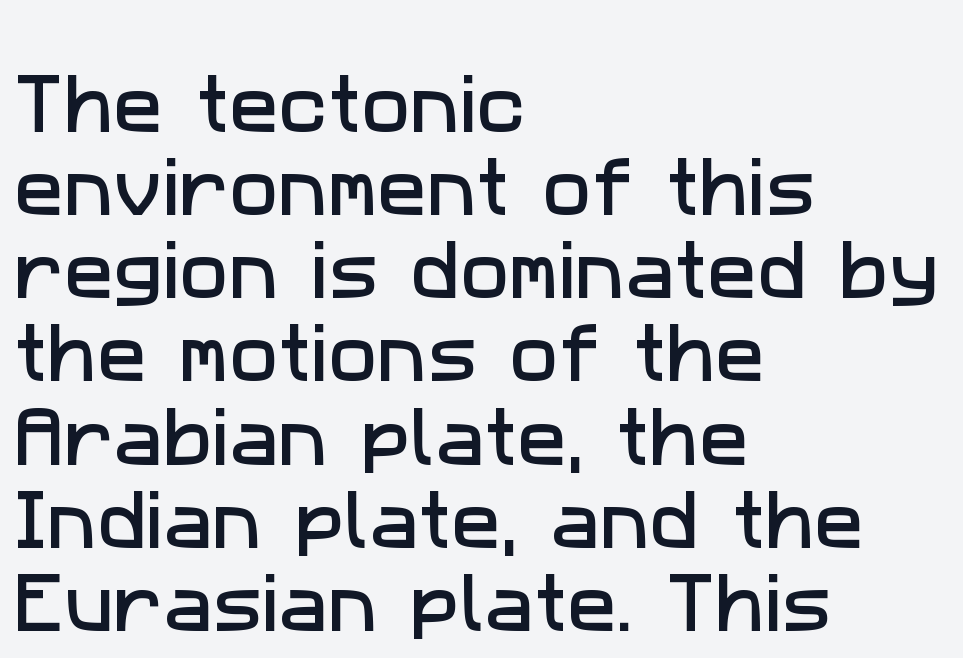
Q: Is the typeface a serif or a sans-serif typeface? A: Sans-serif.
Q: Is the text underlined? A: No.
Q: How is the paragraph aligned? A: Left-aligned.
Q: Is the spacing between letters normal or unusually wide? A: Normal.
Q: Is the spacing between lines tight, normal or loose? A: Normal.
Q: Width (condensed, normal, or wide)? A: Normal.
Q: Stroke contrast? A: Low.
Q: x-height? A: Medium.
Q: Monospaced? A: No.
